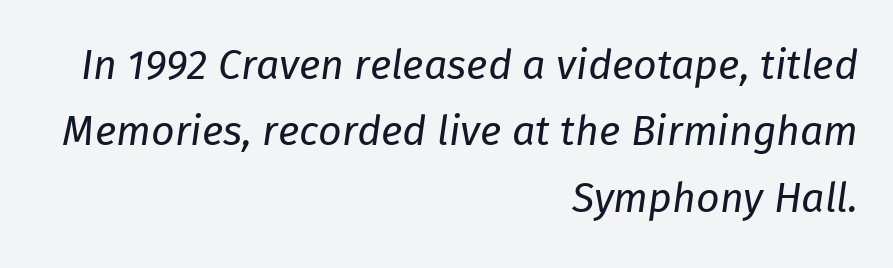
This block has exactly the height ordinary leading produces. Check under the words: just untouched page. The lettering tilts uniformly, giving the passage an italic look. Compared with typical body copy, the letter spacing here is the same. Here the designer chose a conventional face with non-uniform glyph widths.
